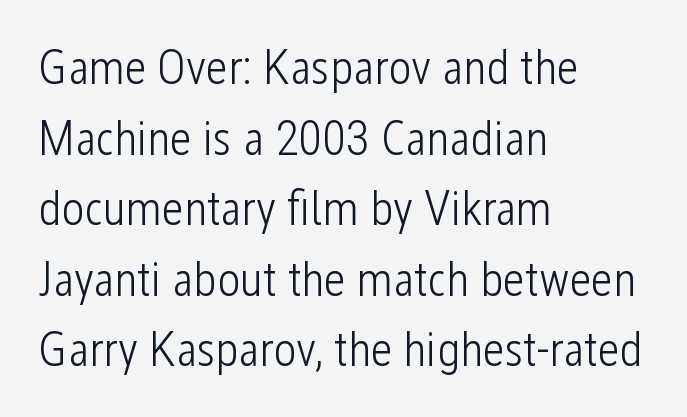
Q: Is the text bold? A: No.
Q: Is the text italic (slanted)? A: No, it is upright.
Q: Is the typeface a serif or a sans-serif typeface? A: Sans-serif.
Q: Is the text underlined? A: No.
Q: How is the paragraph aligned? A: Left-aligned.
Q: Is the spacing between letters normal or unusually wide? A: Normal.
Q: Is the spacing between lines tight, normal or loose? A: Normal.
Q: Width (condensed, normal, or wide)? A: Condensed.
Q: Stroke contrast? A: Low.
Q: x-height? A: Medium.
Q: Monospaced? A: No.
